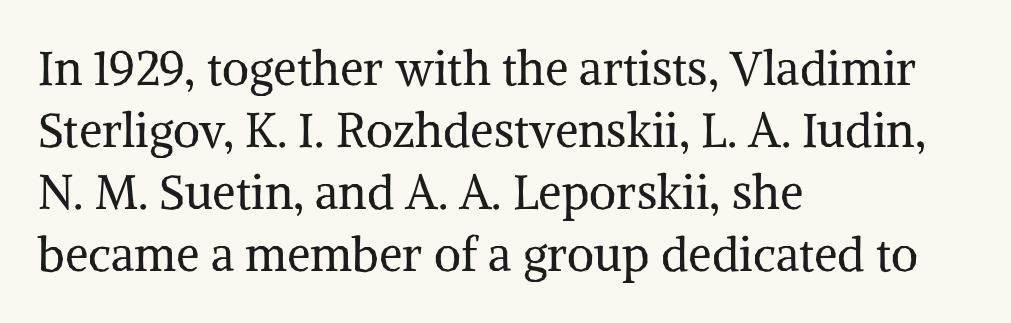
The image shows 47 px regular-weight serif type, upright; set left-aligned, normal line spacing (1.32x), normal letter spacing, not underlined; medium stroke contrast and a medium x-height.
